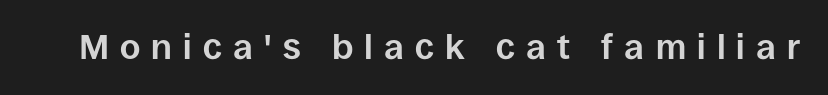
Q: Is the text bold? A: Yes.
Q: Is the text italic (slanted)? A: No, it is upright.
Q: Is the typeface a serif or a sans-serif typeface? A: Sans-serif.
Q: Is the text underlined? A: No.
Q: Is the spacing between letters normal or unusually wide? A: Unusually wide.
Q: Width (condensed, normal, or wide)? A: Normal.
Q: Stroke contrast? A: Low.
Q: x-height? A: Large.
Q: Monospaced? A: No.
